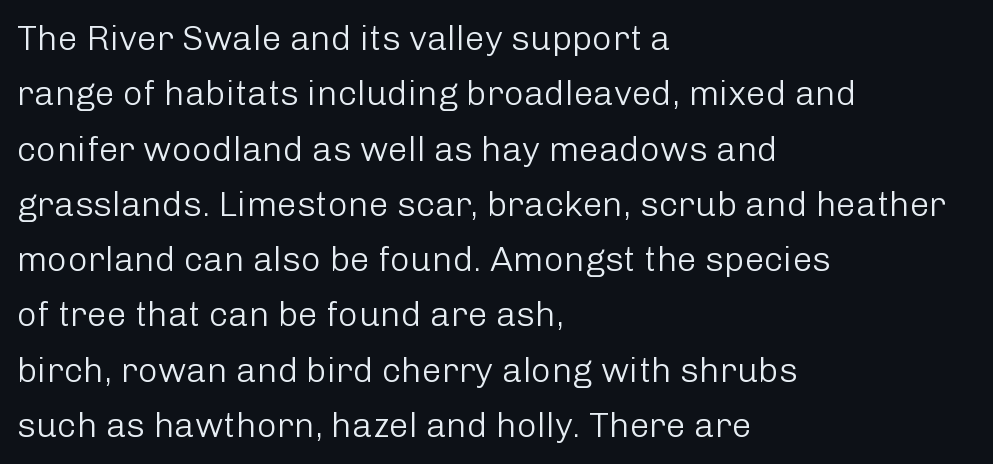
The image shows 35 px light sans-serif type, upright; set left-aligned, normal line spacing (1.58x), normal letter spacing, not underlined; low stroke contrast and a medium x-height.
